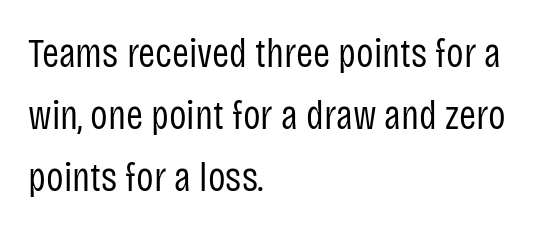
The letters stand upright; this is a roman face. This rendering leaves character spacing at its baseline value. Horizontally, the lines are justified to the leading edge only. The type family on display is of the sans-serif kind.
